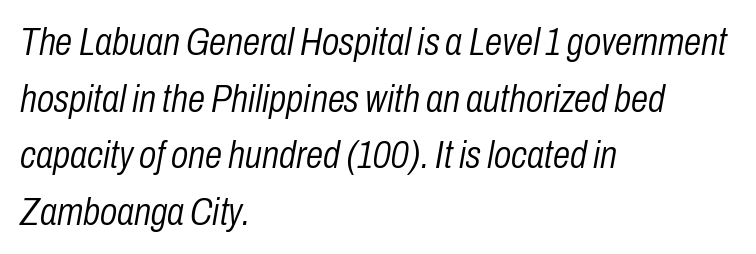
{"italic": "yes", "lean": "right", "slant_degrees": 10, "bold": "no", "weight": "light", "width": "condensed", "stroke_contrast": "low", "x_height": "medium", "monospaced": "no", "underline": "no", "align": "left", "line_spacing": "normal", "line_spacing_ratio": 1.45, "letter_spacing": "normal", "letter_spacing_em": 0.0, "glyph_px": 39}
